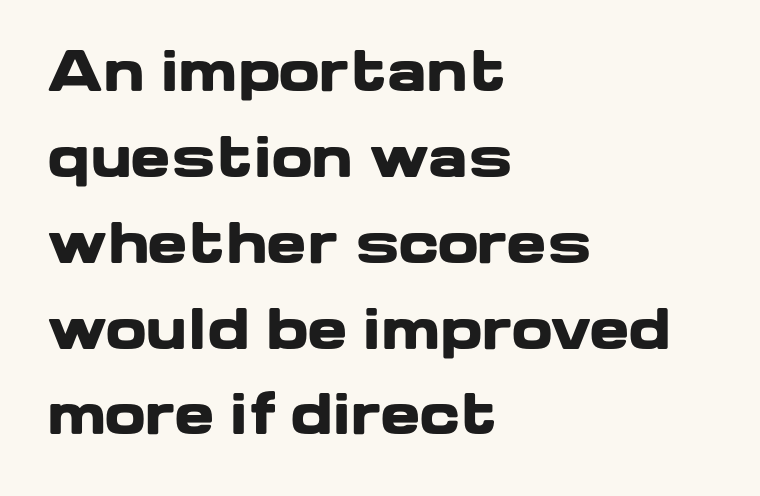
{"serif": "no", "italic": "no", "bold": "yes", "weight": "heavy", "width": "wide", "stroke_contrast": "low", "x_height": "medium", "monospaced": "no", "underline": "no", "align": "left", "line_spacing": "normal", "line_spacing_ratio": 1.59, "letter_spacing": "normal", "letter_spacing_em": 0.0, "glyph_px": 54}
